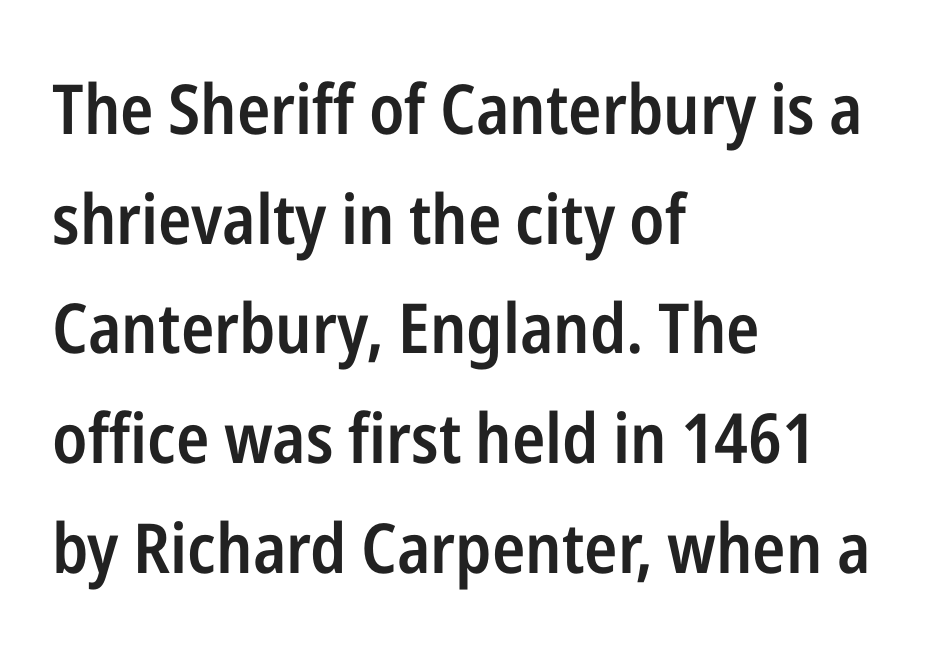
The image shows 69 px semibold, condensed sans-serif type, upright; set left-aligned, normal line spacing (1.59x), normal letter spacing, not underlined; low stroke contrast and a medium x-height.
